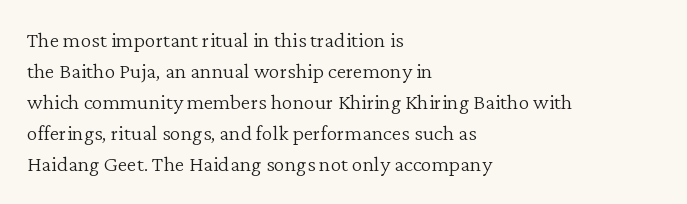
{"italic": "no", "bold": "no", "underline": "no", "align": "left", "line_spacing": "normal", "line_spacing_ratio": 1.41, "letter_spacing": "normal", "letter_spacing_em": 0.0, "glyph_px": 22}
